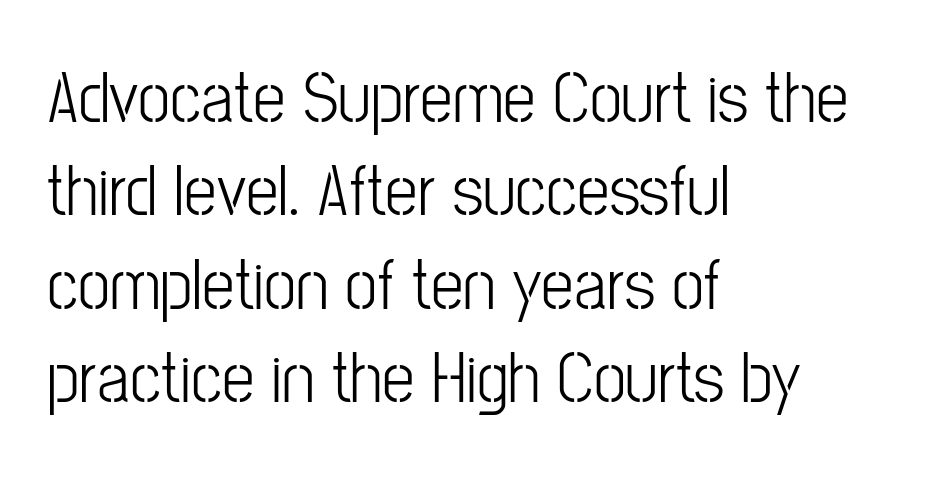
Bare-footed words on every line. Stems and bowls with no extra thickness — not bold. Is this a fixed-width face? No — the glyphs have proportional, varying widths. Compared with a centered layout, this one pins lines to the left instead. You can tell it's not italic because the verticals are truly vertical.
